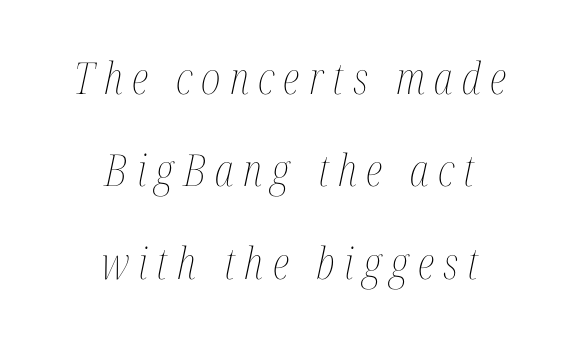
Q: Is the text bold? A: No.
Q: Is the text italic (slanted)? A: Yes, it leans right by about 12 degrees.
Q: Is the text underlined? A: No.
Q: How is the paragraph aligned? A: Centered.
Q: Is the spacing between letters normal or unusually wide? A: Unusually wide.
Q: Is the spacing between lines tight, normal or loose? A: Loose.
Q: Width (condensed, normal, or wide)? A: Condensed.
Q: Stroke contrast? A: Medium.
Q: x-height? A: Medium.
Q: Monospaced? A: No.
